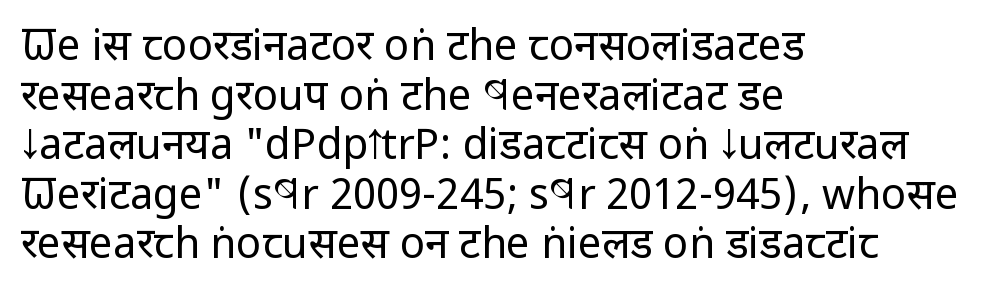
The image shows 42 px regular-weight, condensed sans-serif type, upright; set left-aligned, line spacing 1.18x, normal letter spacing, not underlined; low stroke contrast and a large x-height.
